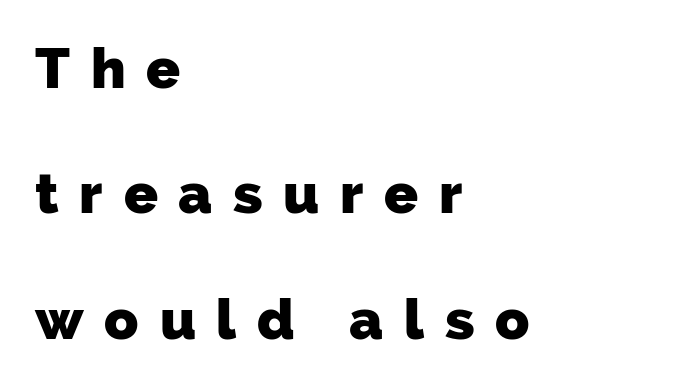
Whoever set this chose breathing room over compactness in the vertical rhythm. Words float on clear page, feet unadorned. A dark, heavy texture on the line: the type is bold. Stroke terminals: plain, sans-serif. Here the designer chose a conventional face with non-uniform glyph widths. The rendering inserts visible extra space after every character.
